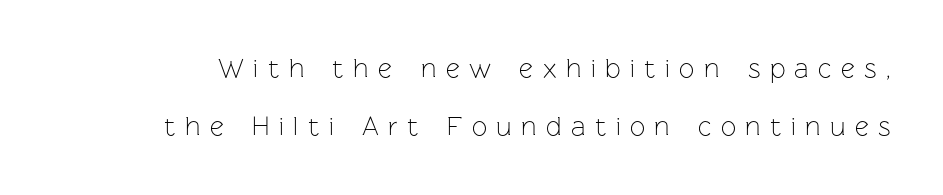
Q: Is the text bold? A: No.
Q: Is the text italic (slanted)? A: No, it is upright.
Q: Is the text underlined? A: No.
Q: Is the spacing between letters normal or unusually wide? A: Unusually wide.
Q: Is the spacing between lines tight, normal or loose? A: Loose.
